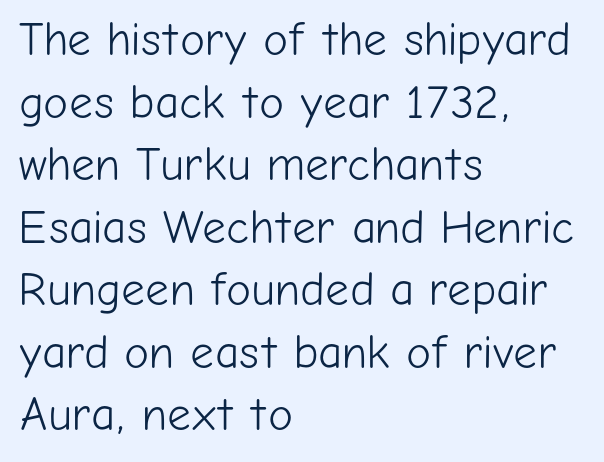
The image shows 47 px light sans-serif type, upright; set left-aligned, normal line spacing (1.33x), normal letter spacing, not underlined; low stroke contrast and a medium x-height.
